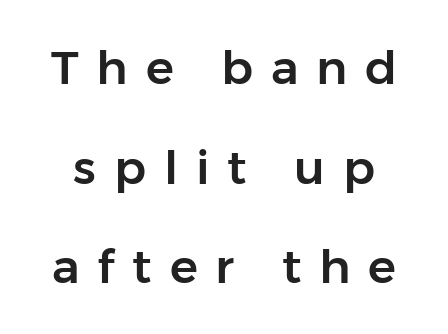
The image shows 47 px sans-serif type, upright; set loose line spacing (2.12x), unusually wide letter spacing (+0.38 em), not underlined; low stroke contrast and a medium x-height.
